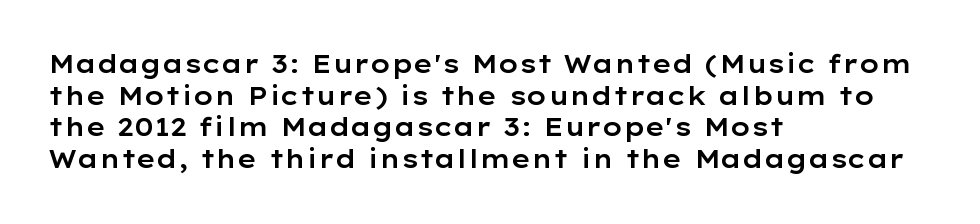
The rows are spaced the way most documents space them. No extra tracking has been applied to these lines. Which margin do the lines hug? The left one — the right edge is uneven. The gap between lines stays unmarked. If you drew a line through each stem, it would be perfectly vertical.
